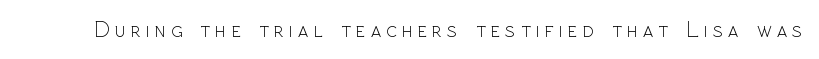
Substantial extra tracking has been applied to these lines. Each row of text sits above clean, open space. Nothing heavy about these letters — not bold at all. Ordinary non-slanted type is in use.
